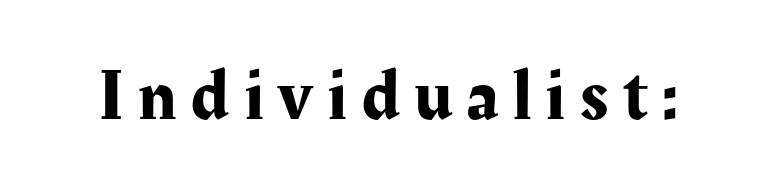
How are the letters spaced? Widely, with obvious added tracking. Has an underline been added? It has not. These lines are rendered in a variable-pitch font. Posture: upright roman. The text was rendered using a seriffed face with decorative stroke endings.
